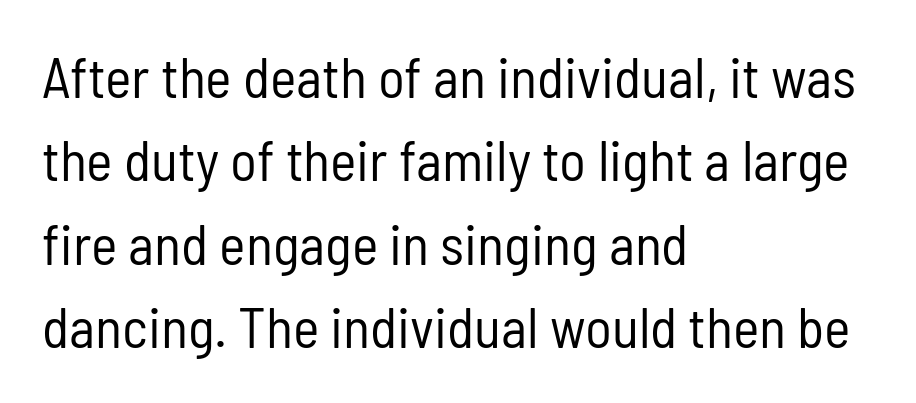
No heavy texture on the line: the type isn't bold. Where is the straight margin? On the left. Italic: no, the glyphs are upright roman. Just letters on the line, the space beneath them empty.
